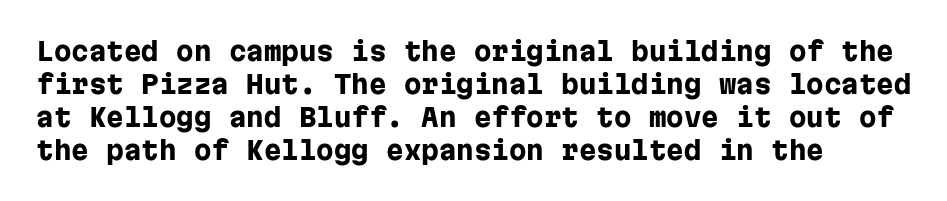
Line spacing here is normal. Posture: vertical. The letters are bold, with thick, heavy strokes. Tracking here is standard; glyphs follow each other at the usual distance. A clean baseline with only descenders dipping below it.
